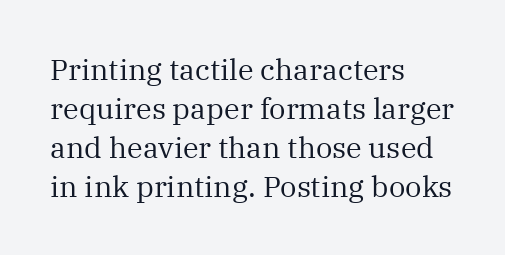
The image shows 29 px regular-weight serif type, upright; set left-aligned, normal line spacing (1.34x), normal letter spacing, not underlined; medium stroke contrast and a medium x-height.
